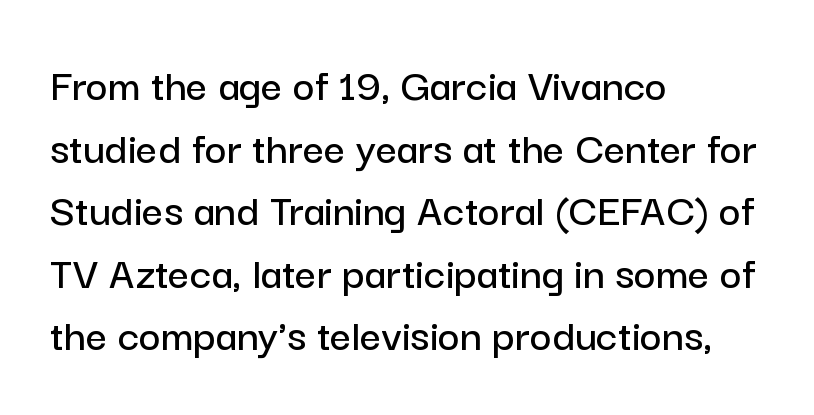
The image shows 47 px sans-serif type, upright; set left-aligned, normal line spacing (1.33x), normal letter spacing, not underlined; low stroke contrast and a medium x-height.
